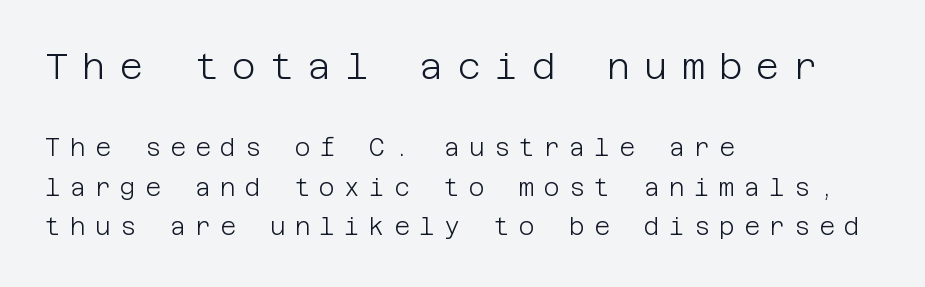
The image shows 36 px light sans-serif type, upright; set left-aligned, normal line spacing (1.65x), unusually wide letter spacing (+0.39 em), not underlined; the first (top) block is 1.5x larger; low stroke contrast and a large x-height.
